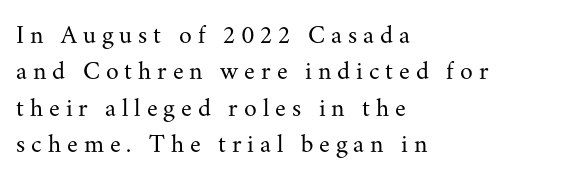
The image shows 26 px text type, upright; set left-aligned, normal line spacing (1.4x), unusually wide letter spacing (+0.23 em), not underlined.
